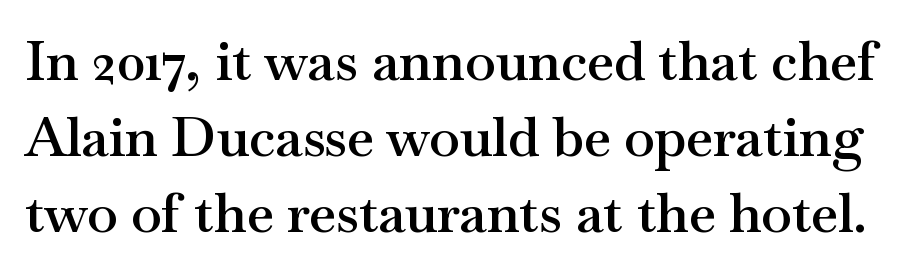
The image shows 55 px semibold, wide serif type, upright; set normal line spacing (1.38x), normal letter spacing, not underlined; medium stroke contrast and a small x-height.
